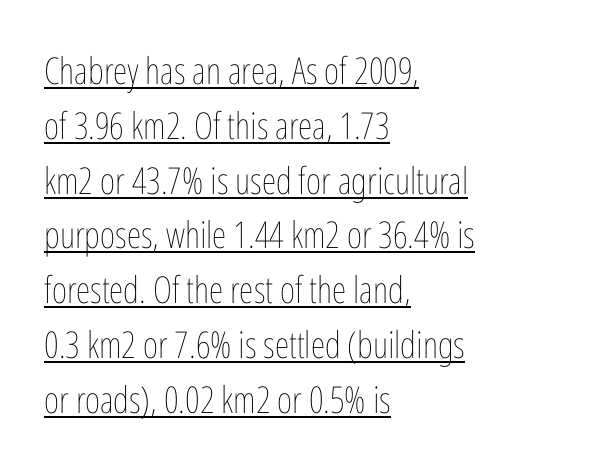
These lines are rendered in a variable-pitch font. Nothing unusual about the tracking: characters are spaced as the font intends. The specimen includes a rule beneath the text block's lines. Heft: none added — not bold.
